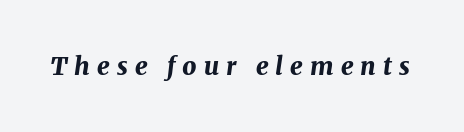
When letters slant like this, we call the style italic. Summary of weight: heavy, a full bold. Between one letter and the next there's a generous, obvious gap. The zone under the glyphs is completely vacant.
